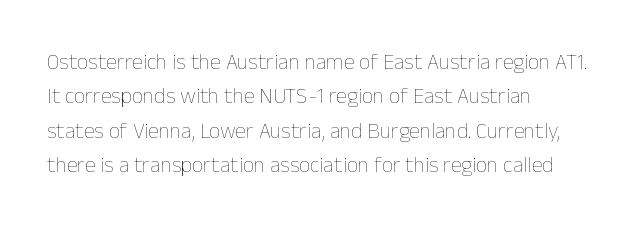
Q: Is the text bold? A: No.
Q: Is the text italic (slanted)? A: No, it is upright.
Q: Is the text underlined? A: No.
Q: How is the paragraph aligned? A: Left-aligned.
Q: Is the spacing between letters normal or unusually wide? A: Normal.
Q: Is the spacing between lines tight, normal or loose? A: Normal.
